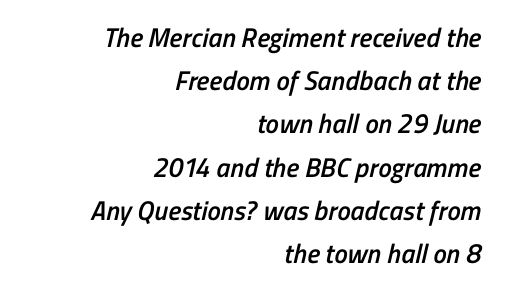
The letters sit at their default tracking, neither squeezed nor spread. The words here are not underlined. The text block is weighted toward the right margin, trailing off unevenly leftward. Interline gaps are of average width in this sample. Caption: semibold face, moderately heavy strokes.
